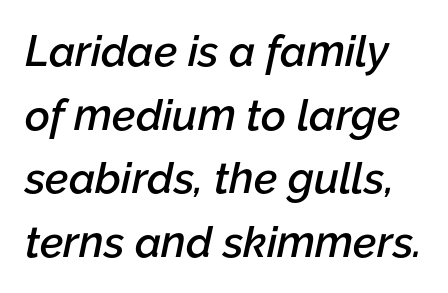
Bare-footed words on every line. If you measured baseline to baseline, you'd find a middling distance. The font's italic variant was chosen for this text. Looks like regular typesetting: each glyph gets only the width it needs. Default kerning and tracking; the words read as compact shapes.
